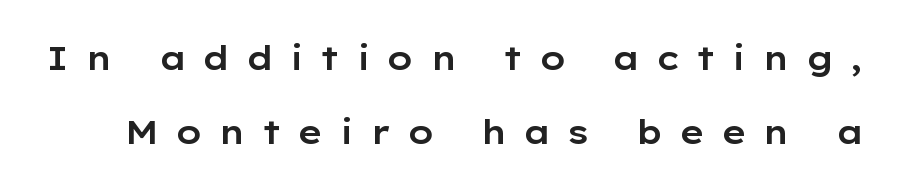
The image shows 33 px wide sans-serif type, upright; set loose line spacing (2.23x), unusually wide letter spacing (+0.48 em), not underlined; low stroke contrast and a medium x-height.
